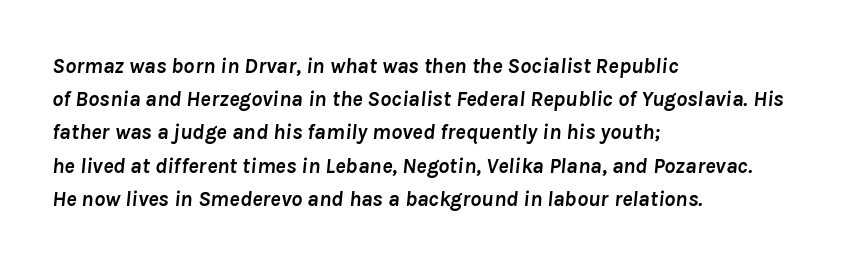
Q: Is the text bold? A: Yes.
Q: Is the text italic (slanted)? A: Yes, it leans right by about 8 degrees.
Q: Is the text underlined? A: No.
Q: How is the paragraph aligned? A: Left-aligned.
Q: Is the spacing between letters normal or unusually wide? A: Normal.
Q: Is the spacing between lines tight, normal or loose? A: Normal.
